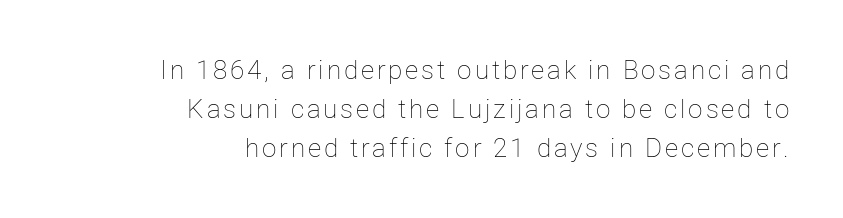
The image shows 26 px text type, upright; set right-aligned, normal line spacing (1.5x), not underlined.
